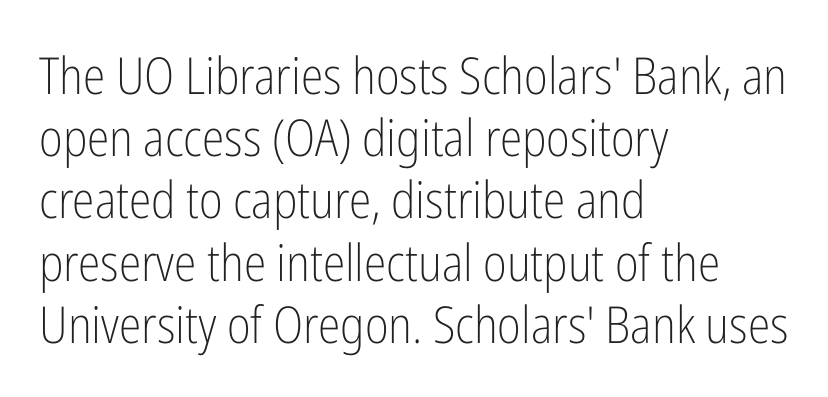
Q: Is the text bold? A: No.
Q: Is the text italic (slanted)? A: No, it is upright.
Q: Is the typeface a serif or a sans-serif typeface? A: Sans-serif.
Q: Is the text underlined? A: No.
Q: How is the paragraph aligned? A: Left-aligned.
Q: Is the spacing between letters normal or unusually wide? A: Normal.
Q: Width (condensed, normal, or wide)? A: Condensed.
Q: Stroke contrast? A: Low.
Q: x-height? A: Medium.
Q: Monospaced? A: No.
